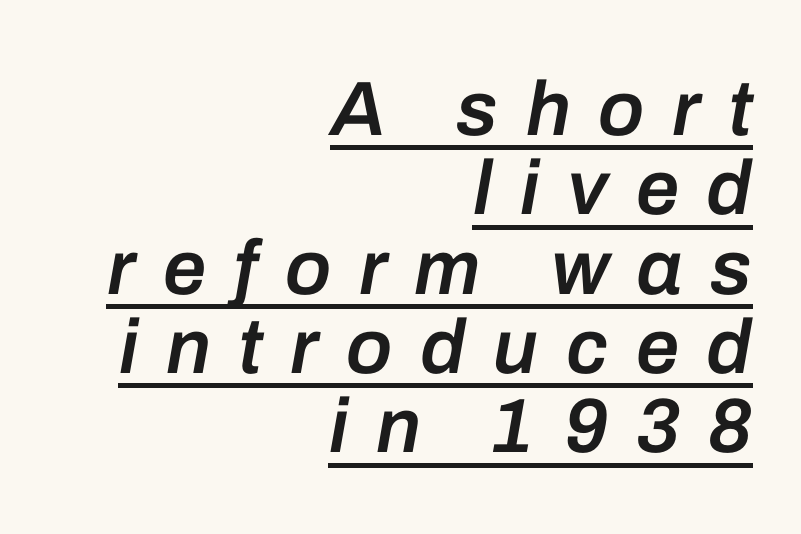
{"italic": "yes", "lean": "right", "slant_degrees": 10, "bold": "semi", "weight": "semibold", "width": "normal", "stroke_contrast": "low", "x_height": "medium", "monospaced": "no", "underline": "yes", "align": "right", "line_spacing": "tight", "line_spacing_ratio": 1.03, "letter_spacing": "wide", "letter_spacing_em": 0.36, "glyph_px": 77}
